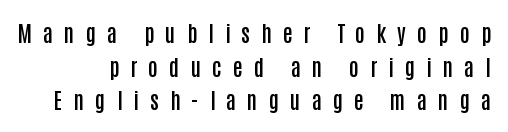
{"italic": "no", "bold": "semi", "underline": "no", "line_spacing": "normal", "line_spacing_ratio": 1.53, "letter_spacing": "wide", "letter_spacing_em": 0.5, "glyph_px": 22}
